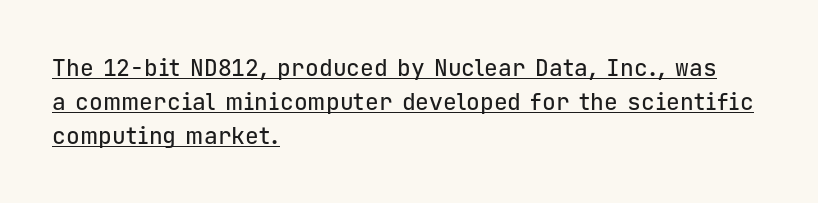
The image shows 23 px text type, upright; set left-aligned, normal line spacing (1.47x), normal letter spacing, underlined.
